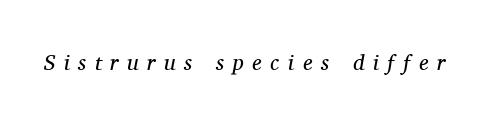
The image shows 22 px text type, italic (leaning right); set unusually wide letter spacing (+0.39 em), not underlined.
